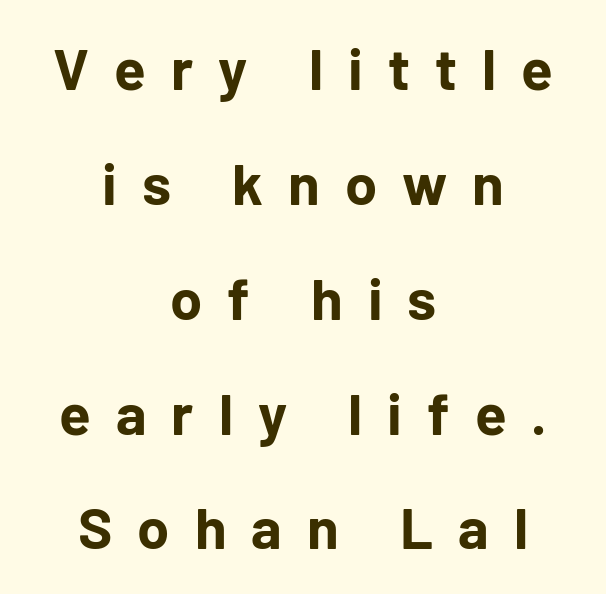
The image shows 58 px bold sans-serif type, upright; set centered, loose line spacing (1.98x), unusually wide letter spacing (+0.43 em), not underlined; low stroke contrast and a medium x-height.
